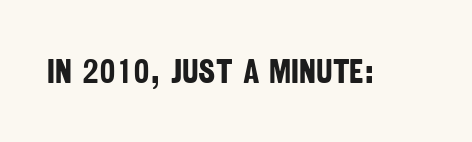
Heft: maximum for text — a bold. The passage shown is typed in a proportional face where columns would drift. The characters display no serif detailing; their extremities are plain. Letters rest on an invisible, unmarked baseline. Glyph-to-glyph distance matches everyday printed text.
